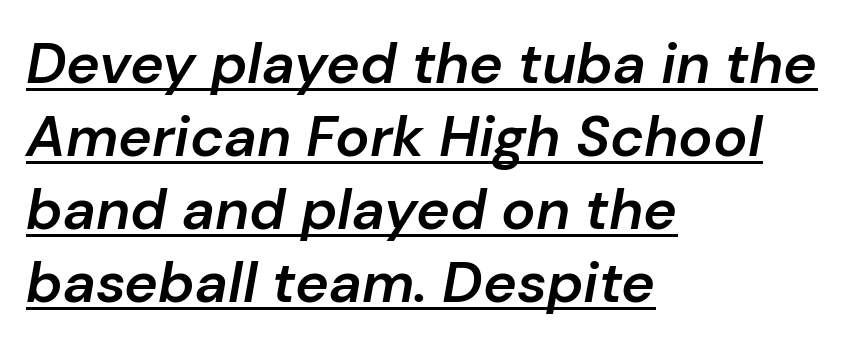
The image shows 57 px semibold type, italic (leaning right); set left-aligned, normal line spacing (1.28x), normal letter spacing, underlined; low stroke contrast and a medium x-height.
